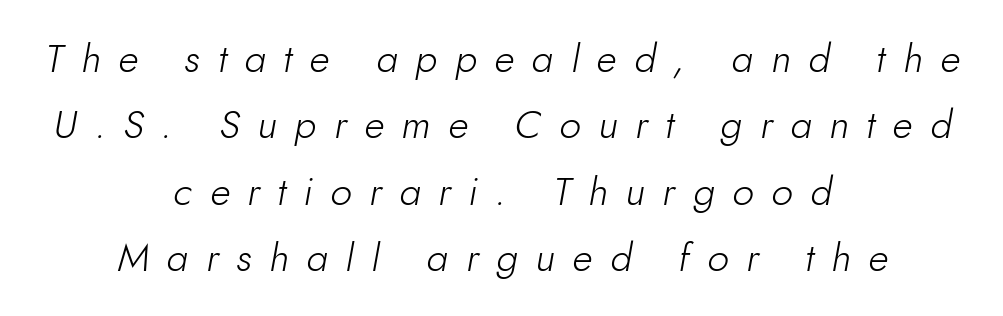
The weight tops out at a normal text grade. Honestly, there is no underline to notice here at all. Line starts and ends both wander, symmetrically. Posture: slanted. The rendering inserts visible extra space after every character.
